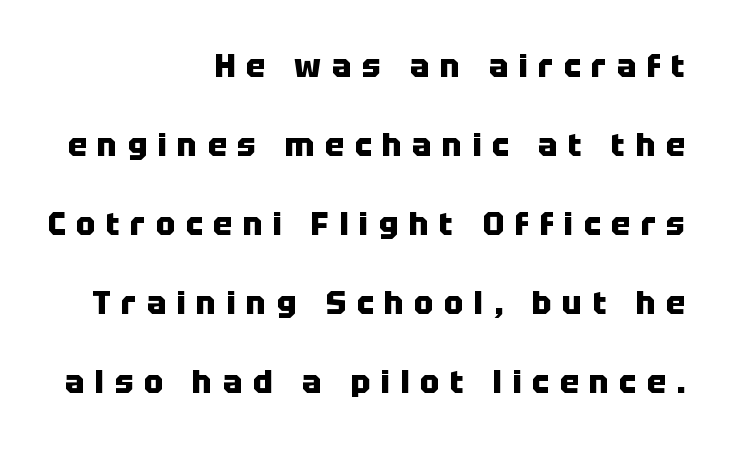
These lines have a slow, spaced-out rhythm from letter to letter. Underline: absent. The designer went with a sans here, leaving each stem footless. A typesetter would call this proportional, since set widths differ per character. One glance says open: line gaps are wider than usual.
